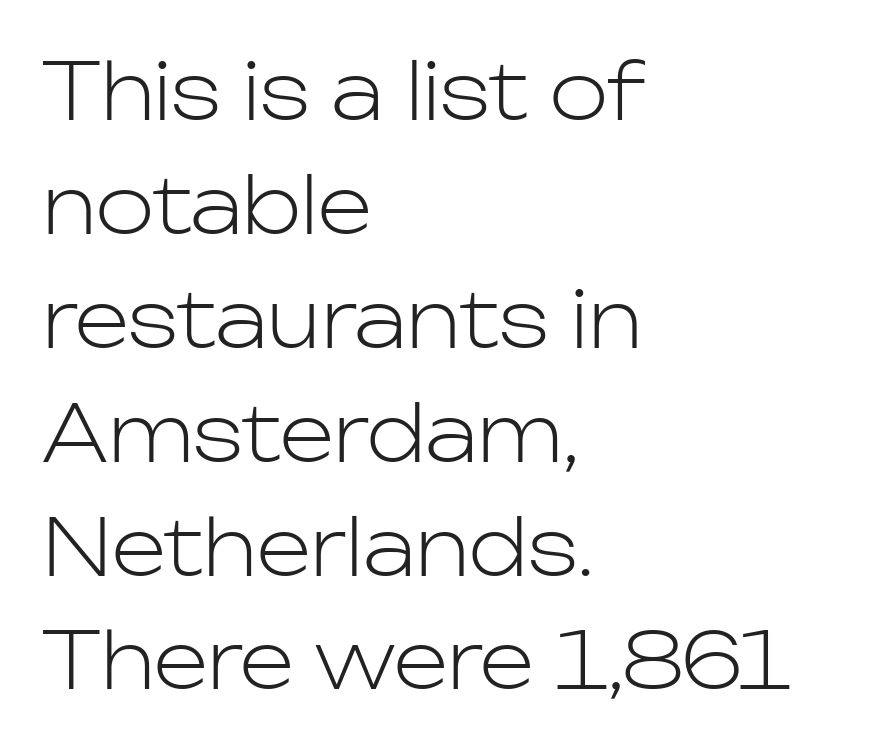
The image shows 78 px light sans-serif type, upright; set left-aligned, normal line spacing (1.46x), normal letter spacing, not underlined; low stroke contrast and a medium x-height.
